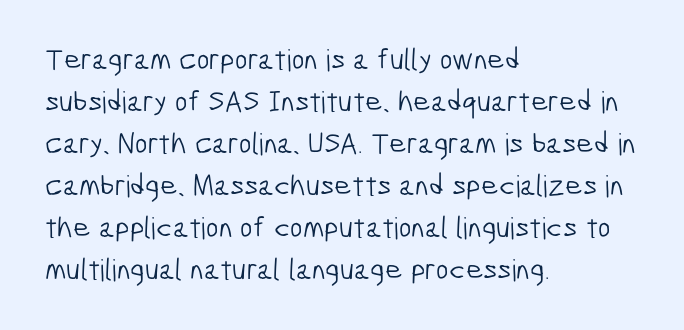
Letters rest on an invisible, unmarked baseline. In terms of letterform style, serifs are entirely absent. The rendering uses a moderate line-height, typical for paragraphs. Varying glyph widths throughout — classic text-font behaviour. The setting favours the left margin, as ordinary paragraphs usually do. Is the letter spacing exaggerated? No — it looks like the ordinary default.
